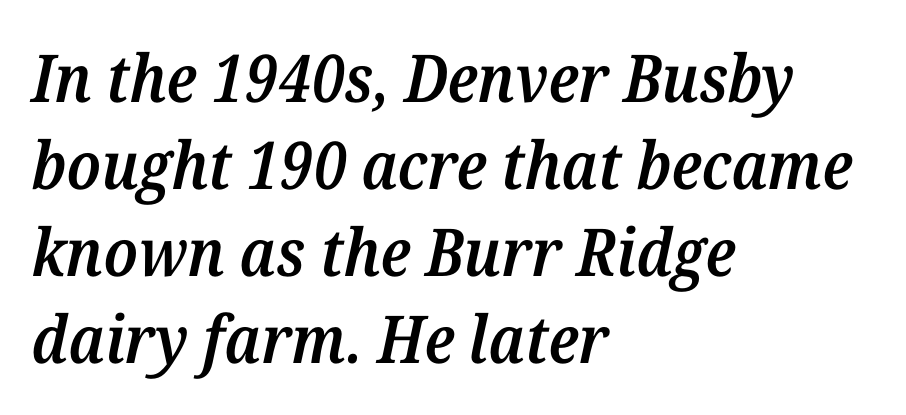
The rendering uses natural spacing where letterforms have individual widths. The passage shown is semibold, sitting just below true bold. This sample is left-justified, so line endings fall wherever the words run out. The letters are slanted; this is an italic face. Note: serifs present on the glyphs. Horizontal bands of white between lines are of average thickness.
